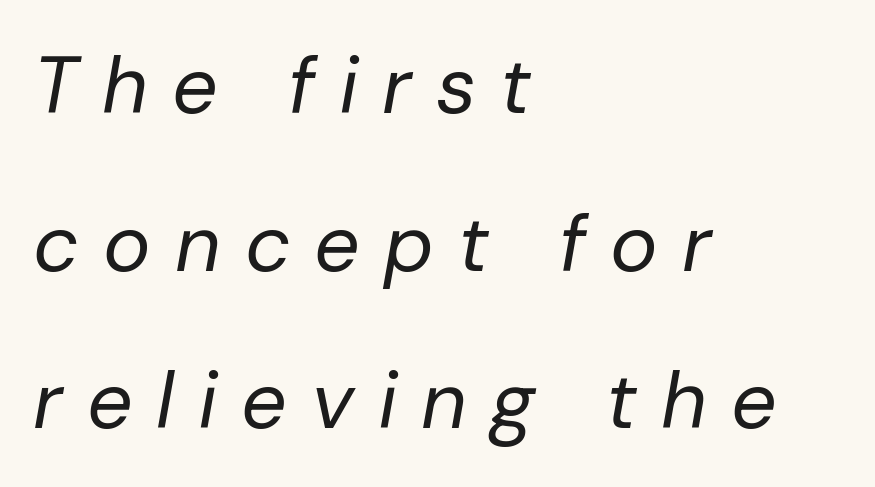
The image shows 80 px regular-weight type, italic (leaning right); set left-aligned, loose line spacing (1.97x), unusually wide letter spacing (+0.3 em), not underlined; low stroke contrast and a medium x-height.
